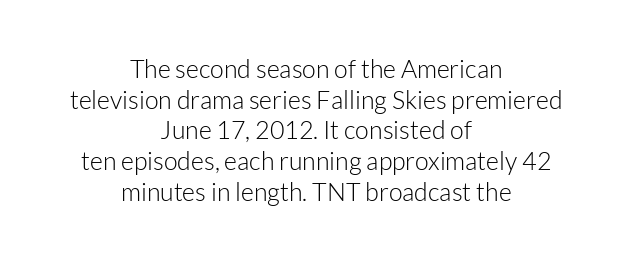
{"italic": "no", "bold": "no", "underline": "no", "align": "center", "line_spacing_ratio": 1.23, "letter_spacing": "normal", "letter_spacing_em": 0.0, "glyph_px": 25}
